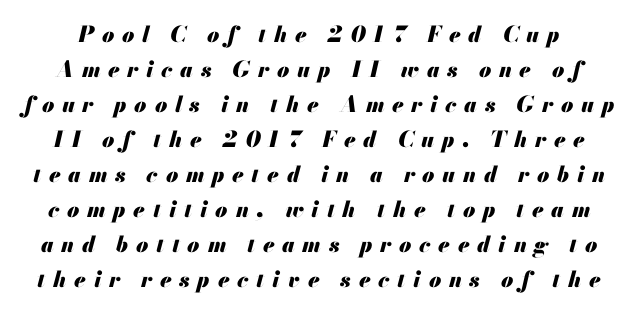
Q: Is the text bold? A: Yes.
Q: Is the text italic (slanted)? A: Yes, it leans right by about 13 degrees.
Q: Is the text underlined? A: No.
Q: Is the spacing between letters normal or unusually wide? A: Unusually wide.
Q: Is the spacing between lines tight, normal or loose? A: Normal.
